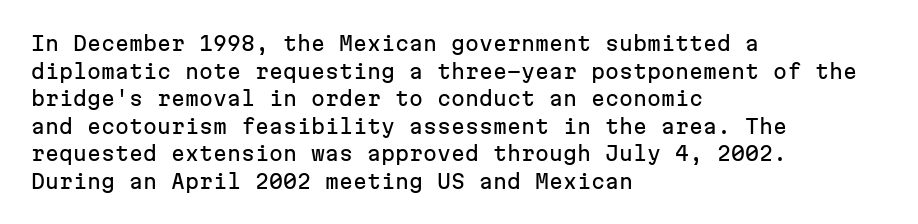
Q: Is the text italic (slanted)? A: No, it is upright.
Q: Is the text underlined? A: No.
Q: How is the paragraph aligned? A: Left-aligned.
Q: Is the spacing between letters normal or unusually wide? A: Normal.
Q: Is the spacing between lines tight, normal or loose? A: Normal.
